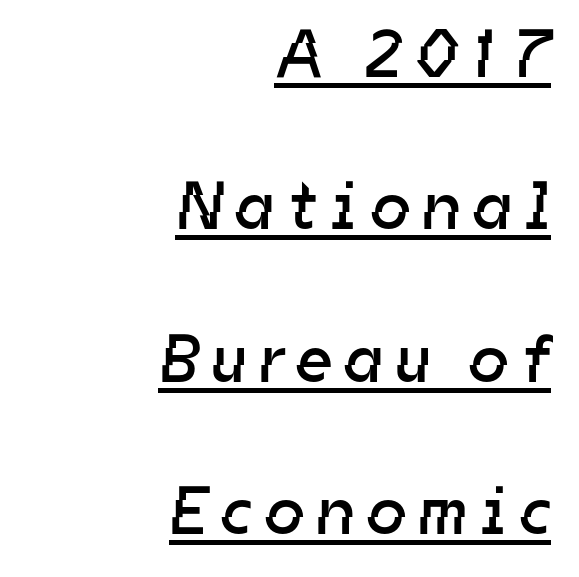
The image shows 68 px regular-weight sans-serif type; set right-aligned, loose line spacing (2.24x), unusually wide letter spacing (+0.2 em), underlined; low stroke contrast and a medium x-height.
